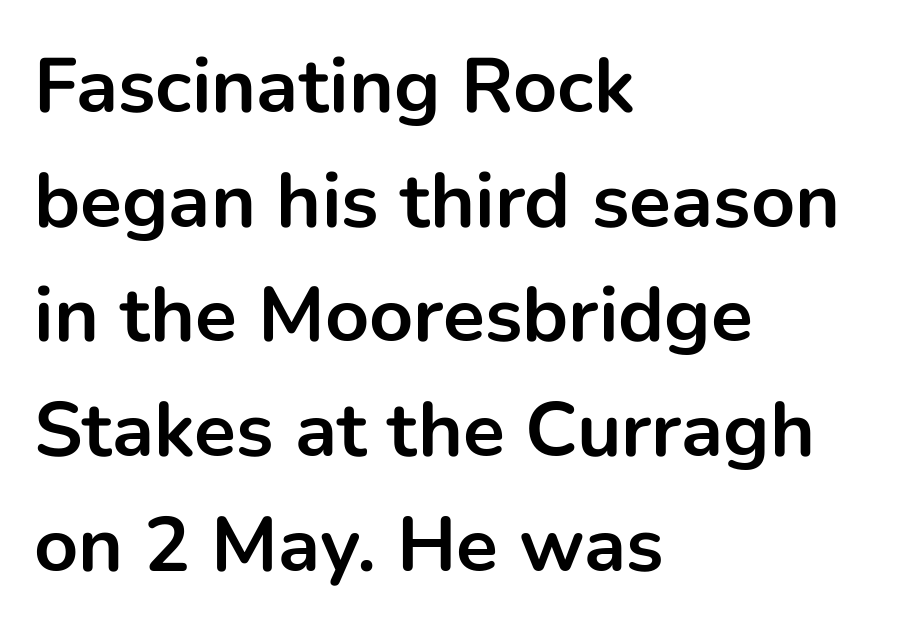
You can tell from the bare stems that sans-serif type was used. Only glyphs here, with clear space below each row. The face used here is proportionally spaced, like ordinary book or web type. The vertical gap from one line to the next is medium. No italicization has been applied; the sample stays upright.
